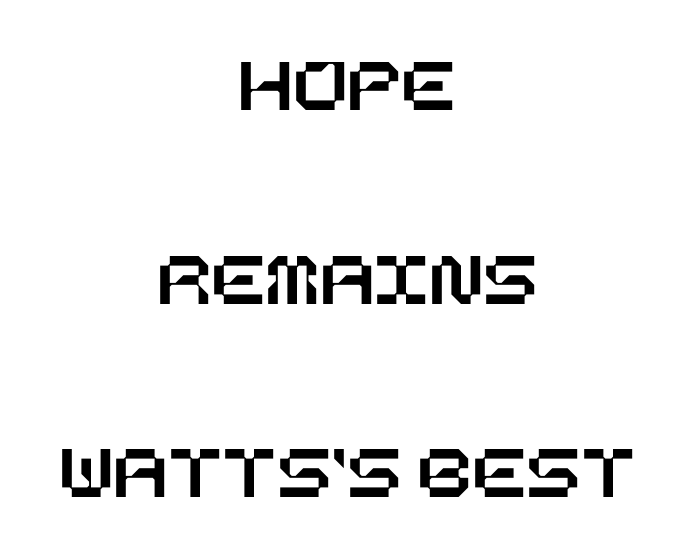
The image shows 80 px text type, upright; set centered, loose line spacing (2.42x), normal letter spacing, not underlined; low stroke contrast and a large x-height.
